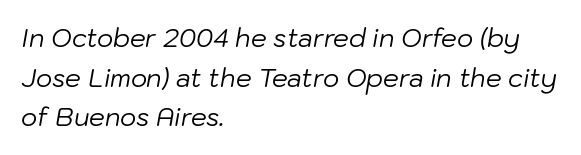
Q: Is the text bold? A: No.
Q: Is the text italic (slanted)? A: Yes, it leans right by about 10 degrees.
Q: Is the text underlined? A: No.
Q: How is the paragraph aligned? A: Left-aligned.
Q: Is the spacing between letters normal or unusually wide? A: Normal.
Q: Is the spacing between lines tight, normal or loose? A: Normal.
